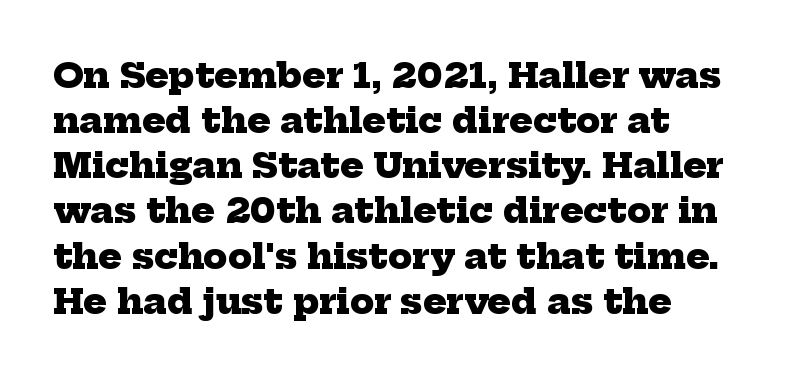
The image shows 35 px heavy serif type; set left-aligned, normal line spacing (1.29x), normal letter spacing, not underlined; low stroke contrast and a medium x-height.
